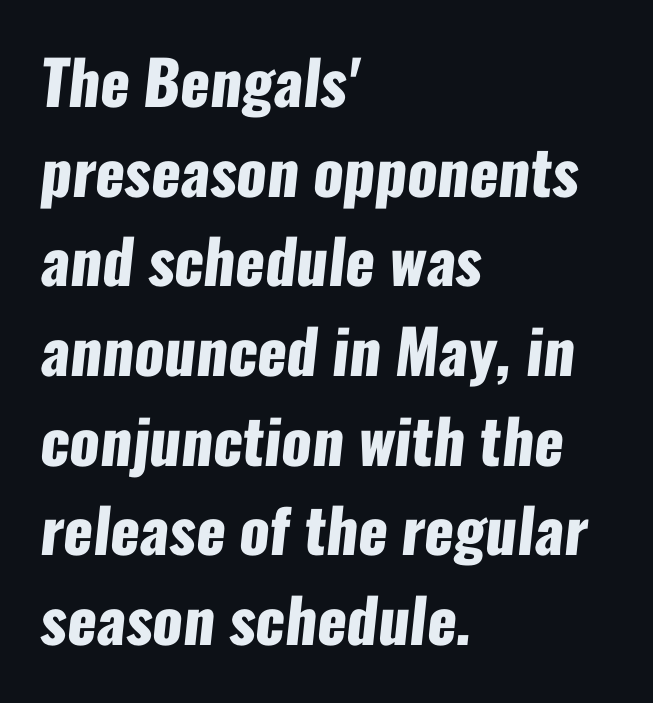
Proportional: the letters do not fall into vertical columns. Descenders hang freely into open space. Strong, thick strokes mark this as bold type. The rendering uses a moderate line-height, typical for paragraphs.
